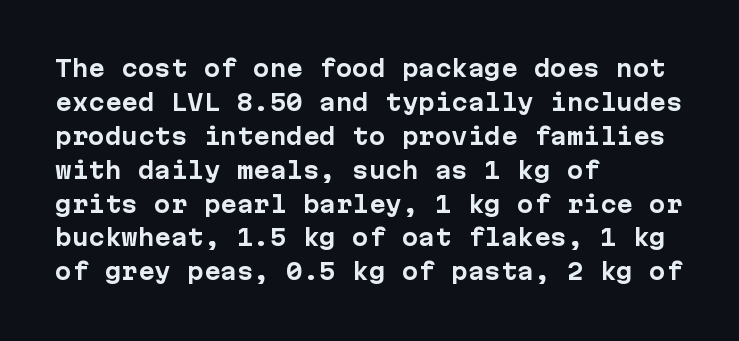
The image shows 22 px bold type, upright; set left-aligned, normal line spacing (1.54x), normal letter spacing, not underlined.
